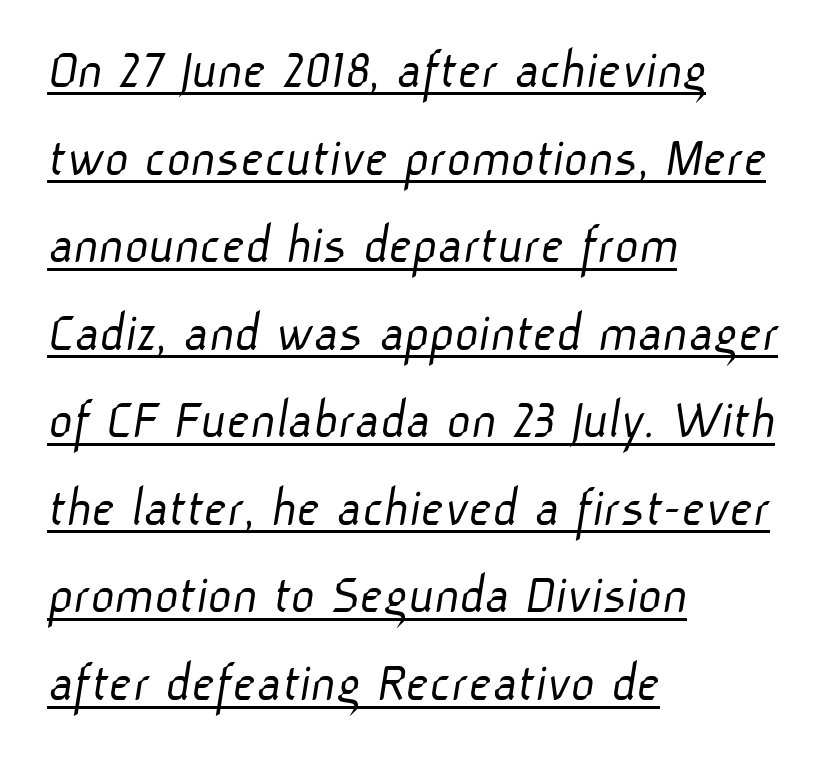
Vertically, the passage feels balanced, rows spaced as you'd expect. Is the letter spacing exaggerated? No — it looks like the ordinary default. A typesetter would call this proportional, since set widths differ per character. Each stroke keeps to a modest, everyday thickness or less.
